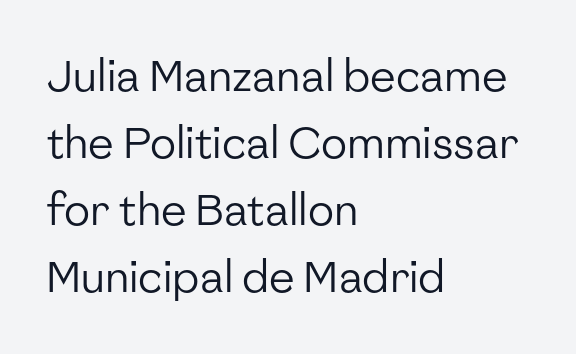
The image shows 43 px regular-weight sans-serif type, upright; set left-aligned, normal line spacing (1.56x), normal letter spacing, not underlined; low stroke contrast and a medium x-height.
